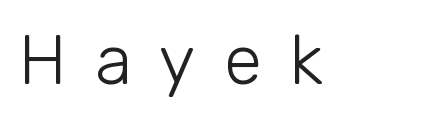
The horizontal fit of the characters is loose and conspicuously gappy. Descenders hang freely into open space. Each letter keeps its own natural width here, so spacing adapts to shape. Stems and bowls with no extra thickness — not bold. Quick note: not italic, upright.
